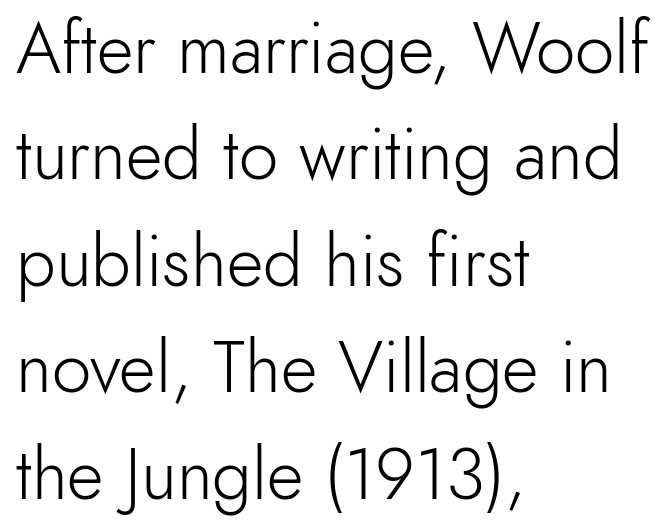
{"serif": "no", "italic": "no", "bold": "no", "weight": "light", "width": "normal", "x_height": "small", "monospaced": "no", "underline": "no", "align": "left", "line_spacing": "normal", "line_spacing_ratio": 1.5, "letter_spacing": "normal", "letter_spacing_em": 0.0, "glyph_px": 71}
